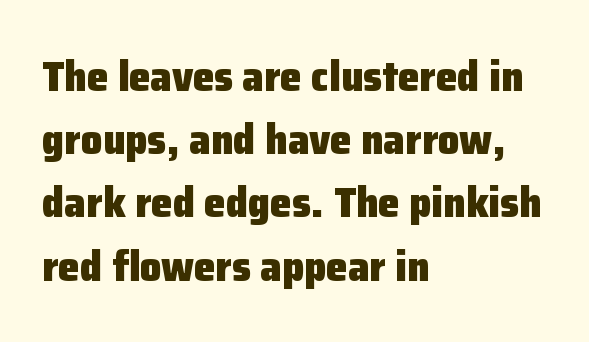
The image shows 43 px heavy sans-serif type, upright; set left-aligned, normal line spacing (1.47x), normal letter spacing, not underlined; low stroke contrast and a medium x-height.
